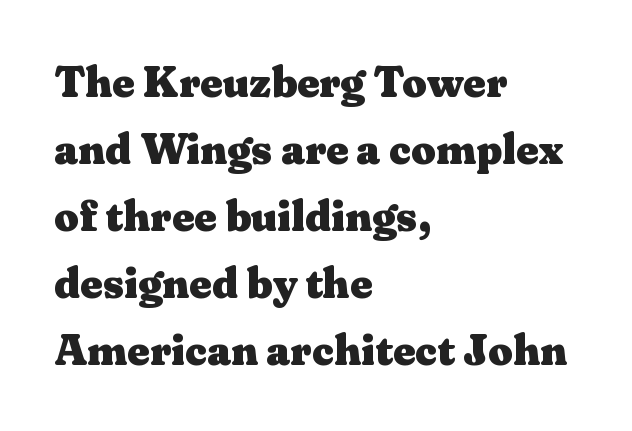
Q: Is the text bold? A: Yes.
Q: Is the text italic (slanted)? A: No, it is upright.
Q: Is the typeface a serif or a sans-serif typeface? A: Serif.
Q: Is the text underlined? A: No.
Q: How is the paragraph aligned? A: Left-aligned.
Q: Is the spacing between letters normal or unusually wide? A: Normal.
Q: Is the spacing between lines tight, normal or loose? A: Normal.
Q: Width (condensed, normal, or wide)? A: Wide.
Q: Stroke contrast? A: Medium.
Q: x-height? A: Medium.
Q: Monospaced? A: No.
